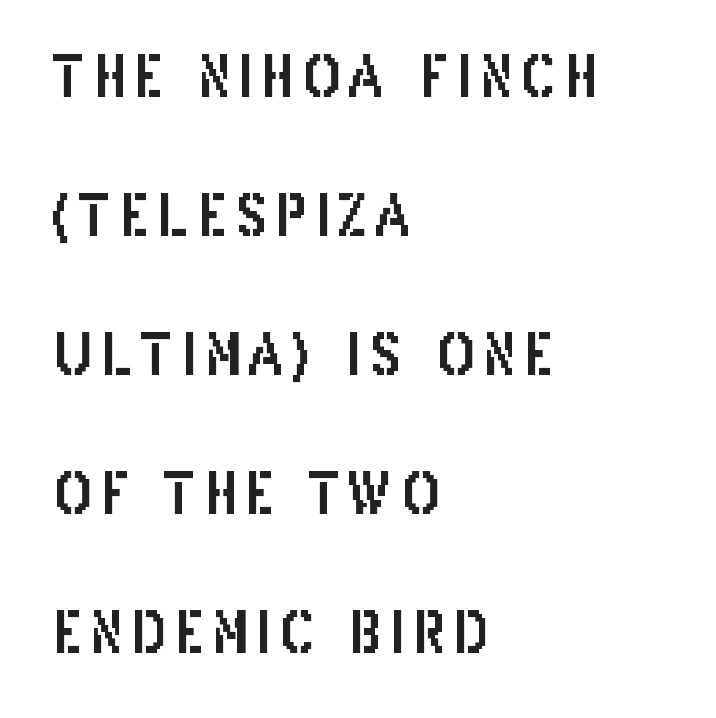
{"serif": "no", "italic": "no", "width": "condensed", "stroke_contrast": "low", "x_height": "large", "monospaced": "no", "underline": "no", "align": "left", "line_spacing": "loose", "line_spacing_ratio": 2.44, "glyph_px": 57}
